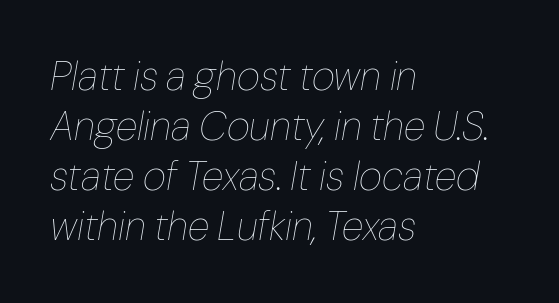
Weight: regular or lighter. An italicized treatment has been applied to the whole sample. The space directly below the letters is spotless. Glyph-to-glyph distance matches everyday printed text. Note the varied advance widths — an 'i' is clearly narrower than an 'm'.
